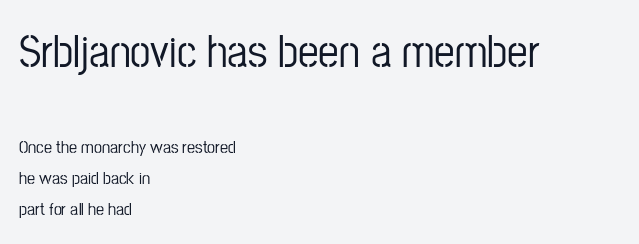
The image shows 46 px condensed sans-serif type, upright; set left-aligned, line spacing 1.71x, normal letter spacing, not underlined; the first (top) block is 2.56x larger; low stroke contrast and a medium x-height.
